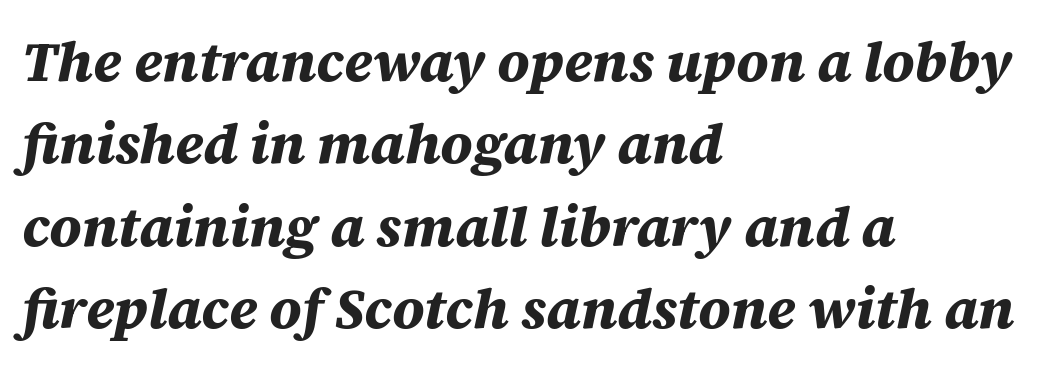
Each letter keeps its own natural width here, so spacing adapts to shape. Students, observe: this is what conventionally led text looks like. As a designer I'd log this as weight 700, bold. The paragraph shown leans on its left margin.
